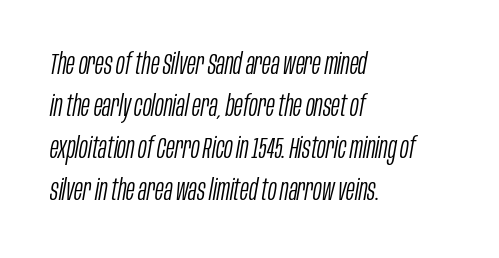
If you drew a ruler down the left edge, every line would touch it. Default kerning and tracking; the words read as compact shapes. Decoration check: the copy has no underline. The rendering uses natural spacing where letterforms have individual widths. Compared with a typical body face, this is equally light or lighter still.
